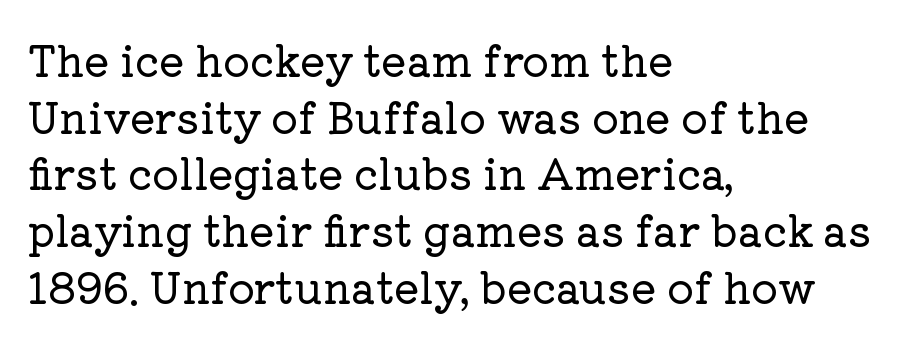
The image shows 42 px serif type, upright; set left-aligned, normal line spacing (1.35x), normal letter spacing, not underlined; low stroke contrast and a medium x-height.
